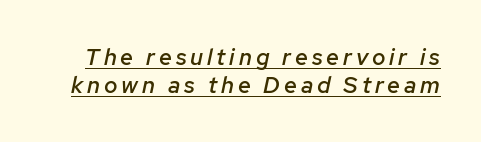
Q: Is the text bold? A: Semi-bold.
Q: Is the text italic (slanted)? A: Yes, it leans right by about 12 degrees.
Q: Is the text underlined? A: Yes.
